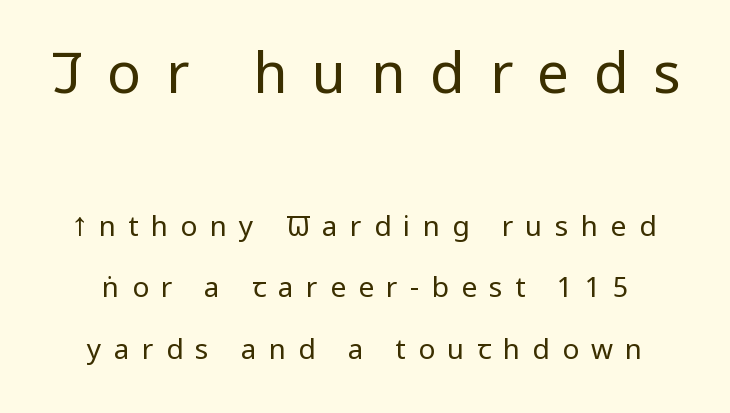
Nothing sits at the stroke ends, so this counts as sans-serif. The passage shown has open, widely tracked lettering throughout. Looks like regular typesetting: each glyph gets only the width it needs. The earlier block is typeset at a bigger size than the later block. The designer dialed line spacing up above the default.
